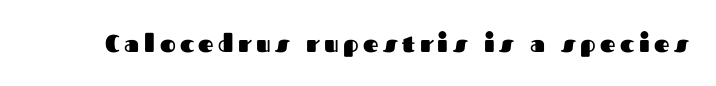
The image shows 24 px bold type, upright; set not underlined.
